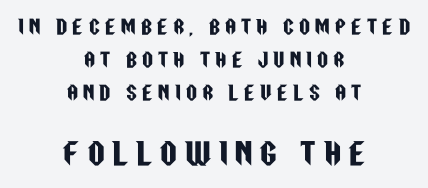
{"serif": "no", "italic": "no", "width": "condensed", "stroke_contrast": "low", "x_height": "large", "monospaced": "no", "underline": "no", "align": "center", "line_spacing_ratio": 1.74, "letter_spacing": "wide", "letter_spacing_em": 0.28, "larger_block": "second", "size_ratio": 1.53, "glyph_px": 29}
